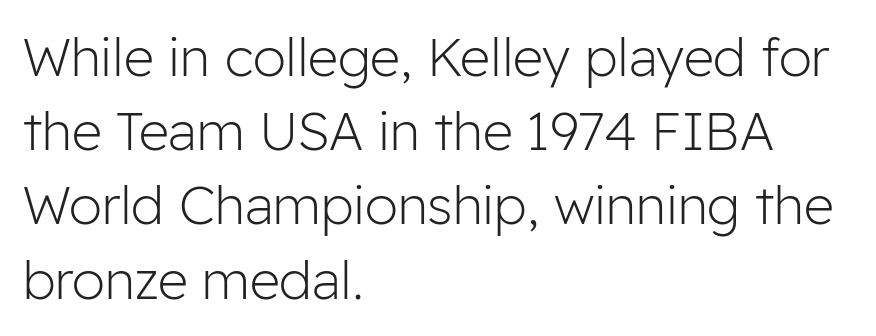
The image shows 53 px light sans-serif type, upright; set left-aligned, normal line spacing (1.4x), normal letter spacing, not underlined; low stroke contrast and a medium x-height.
